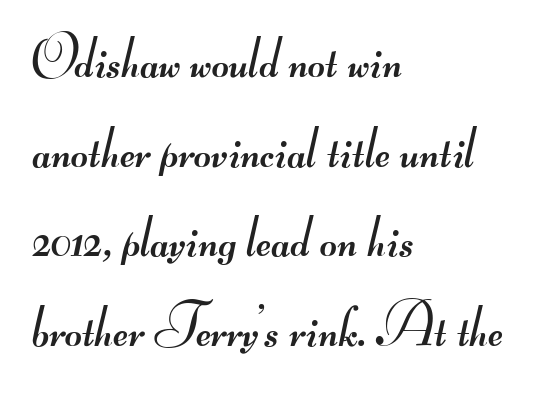
{"serif": "no", "bold": "no", "weight": "regular", "width": "wide", "stroke_contrast": "medium", "monospaced": "no", "underline": "no", "align": "left", "line_spacing": "normal", "line_spacing_ratio": 1.52, "letter_spacing": "normal", "letter_spacing_em": 0.0, "glyph_px": 59}
